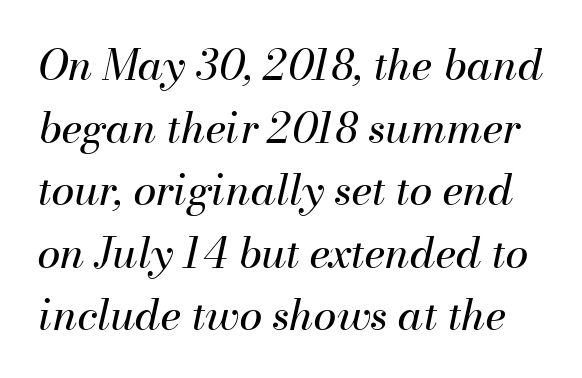
The cut favours lightness, reaching ordinary text weight at its darkest. The letters advance in unequal steps, a hallmark of proportional type. The axis of the letterforms is tilted away from vertical. Horizontal bands of white between lines are of average thickness. Between one letter and the next there's only the usual sliver of space. This rendering features lettering with no underline.
